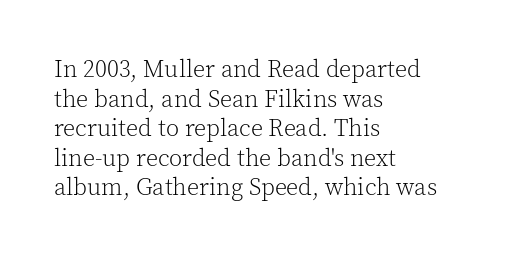
{"italic": "no", "bold": "no", "underline": "no", "align": "left", "line_spacing_ratio": 1.23, "letter_spacing": "normal", "letter_spacing_em": 0.0, "glyph_px": 24}
